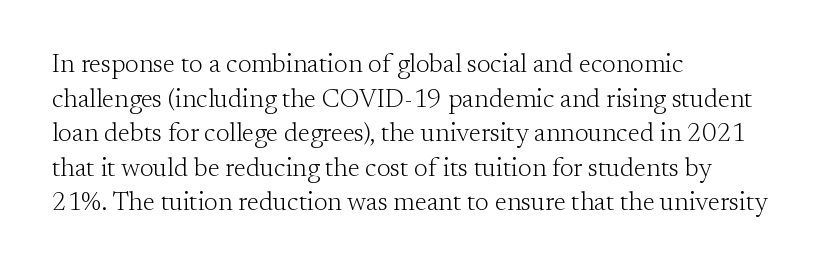
{"italic": "no", "bold": "no", "underline": "no", "align": "left", "line_spacing": "normal", "line_spacing_ratio": 1.33, "letter_spacing": "normal", "letter_spacing_em": 0.0, "glyph_px": 26}
